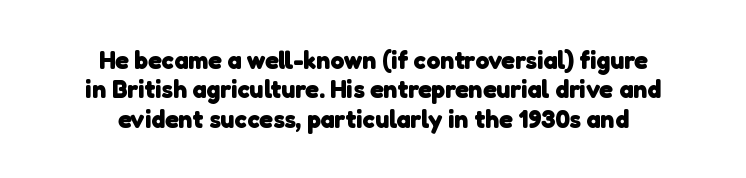
{"bold": "yes", "underline": "no", "align": "center", "line_spacing_ratio": 1.18, "letter_spacing": "normal", "letter_spacing_em": 0.0, "glyph_px": 25}
